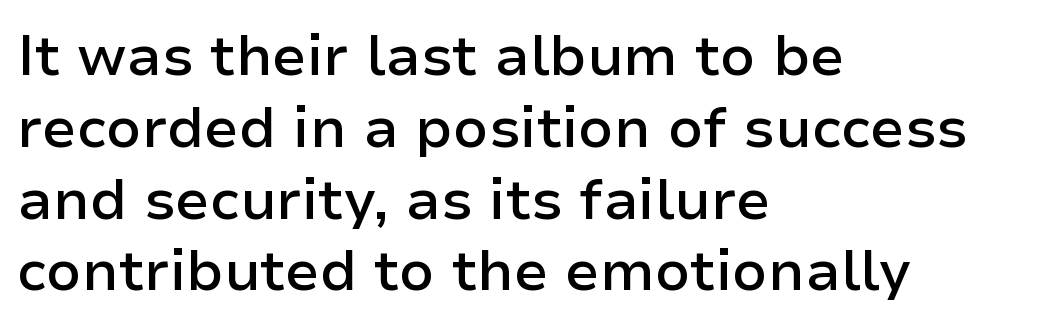
{"serif": "no", "italic": "no", "bold": "semi", "weight": "semibold", "width": "normal", "stroke_contrast": "low", "x_height": "medium", "monospaced": "no", "underline": "no", "align": "left", "line_spacing": "normal", "line_spacing_ratio": 1.26, "letter_spacing": "normal", "letter_spacing_em": 0.0, "glyph_px": 57}
